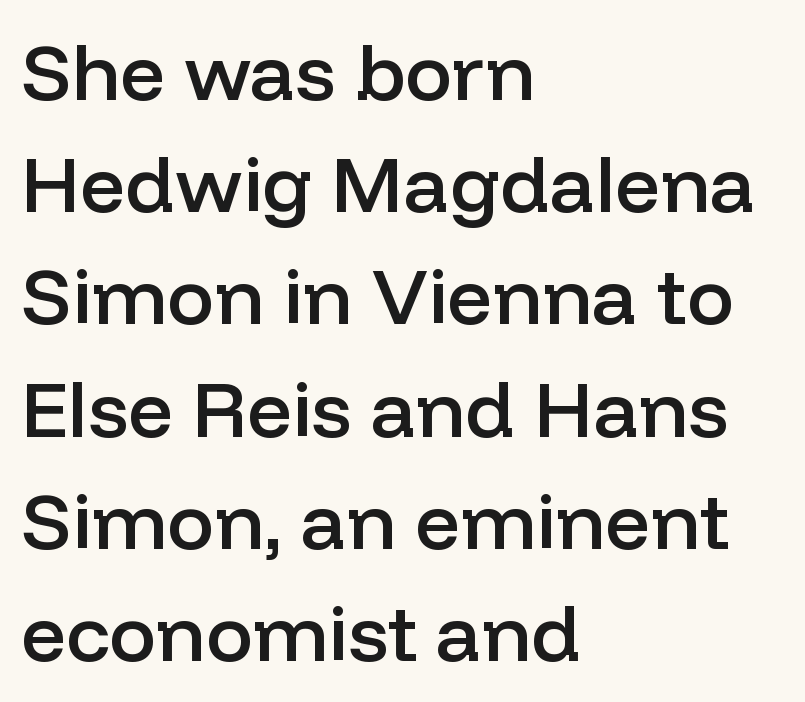
Q: Is the text bold? A: Semi-bold.
Q: Is the text italic (slanted)? A: No, it is upright.
Q: Is the typeface a serif or a sans-serif typeface? A: Sans-serif.
Q: Is the text underlined? A: No.
Q: How is the paragraph aligned? A: Left-aligned.
Q: Is the spacing between letters normal or unusually wide? A: Normal.
Q: Is the spacing between lines tight, normal or loose? A: Normal.
Q: Width (condensed, normal, or wide)? A: Normal.
Q: Stroke contrast? A: Low.
Q: x-height? A: Medium.
Q: Monospaced? A: No.
